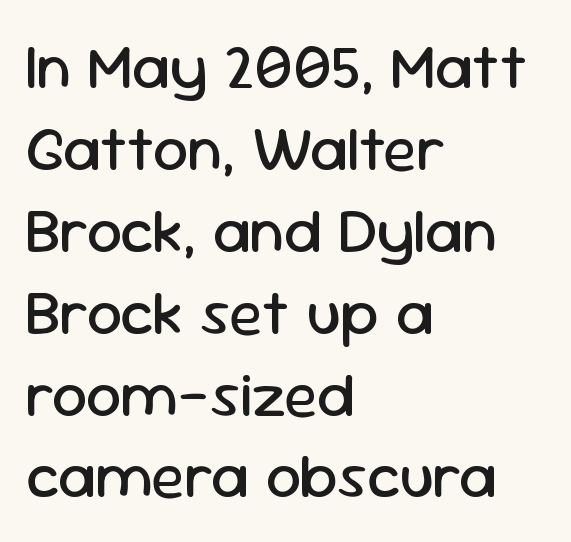
Q: Is the text bold? A: No.
Q: Is the text italic (slanted)? A: No, it is upright.
Q: Is the typeface a serif or a sans-serif typeface? A: Sans-serif.
Q: Is the text underlined? A: No.
Q: How is the paragraph aligned? A: Left-aligned.
Q: Is the spacing between letters normal or unusually wide? A: Normal.
Q: Is the spacing between lines tight, normal or loose? A: Normal.
Q: Width (condensed, normal, or wide)? A: Normal.
Q: Stroke contrast? A: Low.
Q: x-height? A: Medium.
Q: Monospaced? A: No.
